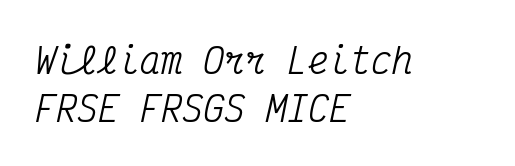
The image shows 35 px condensed serif type, italic (leaning right), monospaced; set left-aligned, normal line spacing (1.37x), normal letter spacing, not underlined; medium stroke contrast and a medium x-height.
